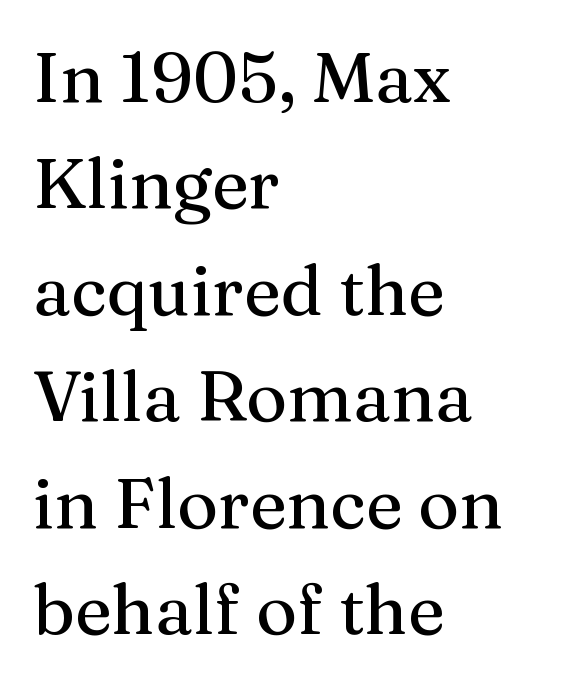
Q: Is the text italic (slanted)? A: No, it is upright.
Q: Is the typeface a serif or a sans-serif typeface? A: Serif.
Q: Is the text underlined? A: No.
Q: How is the paragraph aligned? A: Left-aligned.
Q: Is the spacing between letters normal or unusually wide? A: Normal.
Q: Is the spacing between lines tight, normal or loose? A: Normal.
Q: Width (condensed, normal, or wide)? A: Normal.
Q: Stroke contrast? A: Medium.
Q: x-height? A: Medium.
Q: Monospaced? A: No.
